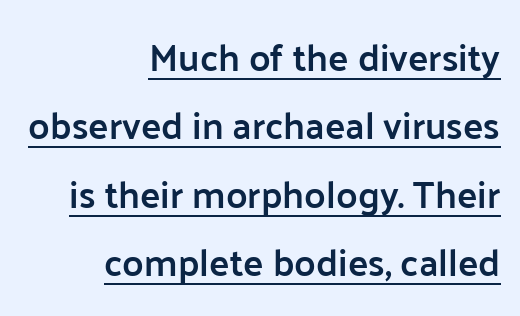
Q: Is the text bold? A: Semi-bold.
Q: Is the text italic (slanted)? A: No, it is upright.
Q: Is the typeface a serif or a sans-serif typeface? A: Sans-serif.
Q: Is the text underlined? A: Yes.
Q: How is the paragraph aligned? A: Right-aligned.
Q: Is the spacing between letters normal or unusually wide? A: Normal.
Q: Width (condensed, normal, or wide)? A: Normal.
Q: Stroke contrast? A: Low.
Q: x-height? A: Medium.
Q: Monospaced? A: No.
